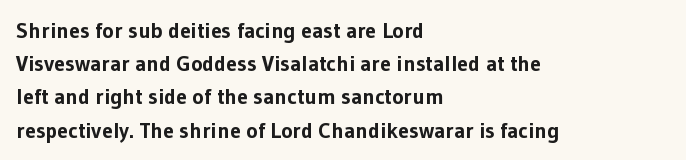
The image shows 22 px bold type, upright; set left-aligned, normal line spacing (1.51x), normal letter spacing, not underlined.
